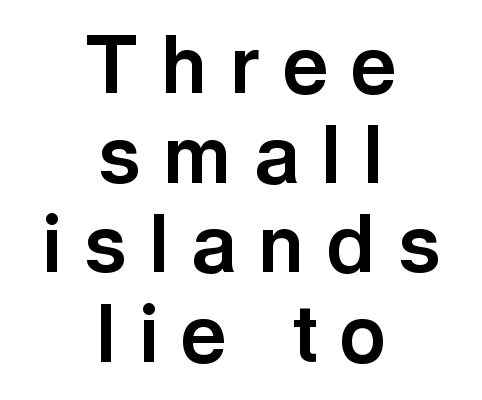
{"serif": "no", "italic": "no", "bold": "yes", "weight": "bold", "width": "normal", "x_height": "medium", "monospaced": "no", "underline": "no", "align": "center", "line_spacing": "tight", "line_spacing_ratio": 1.12, "letter_spacing": "wide", "letter_spacing_em": 0.28, "glyph_px": 80}
